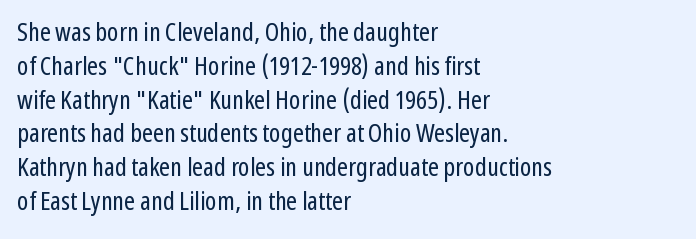
Q: Is the text bold? A: No.
Q: Is the text italic (slanted)? A: No, it is upright.
Q: Is the text underlined? A: No.
Q: How is the paragraph aligned? A: Left-aligned.
Q: Is the spacing between letters normal or unusually wide? A: Normal.
Q: Is the spacing between lines tight, normal or loose? A: Normal.
